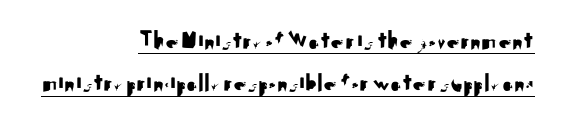
The image shows 26 px text type, upright; set right-aligned, normal line spacing (1.63x), normal letter spacing, underlined.
